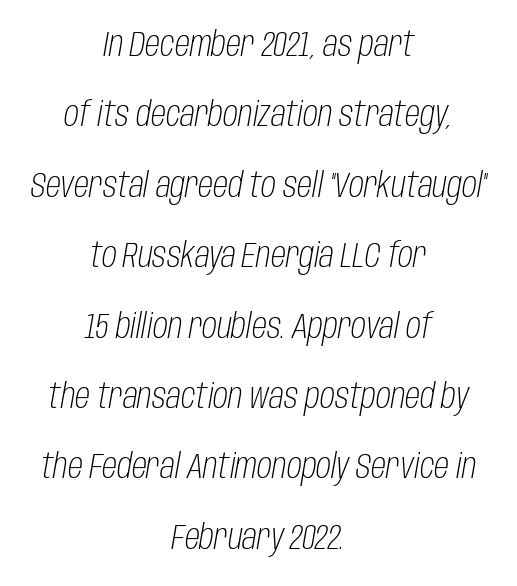
The image shows 34 px light, condensed type, italic (leaning right); set centered, loose line spacing (2.07x), normal letter spacing, not underlined; low stroke contrast and a large x-height.
